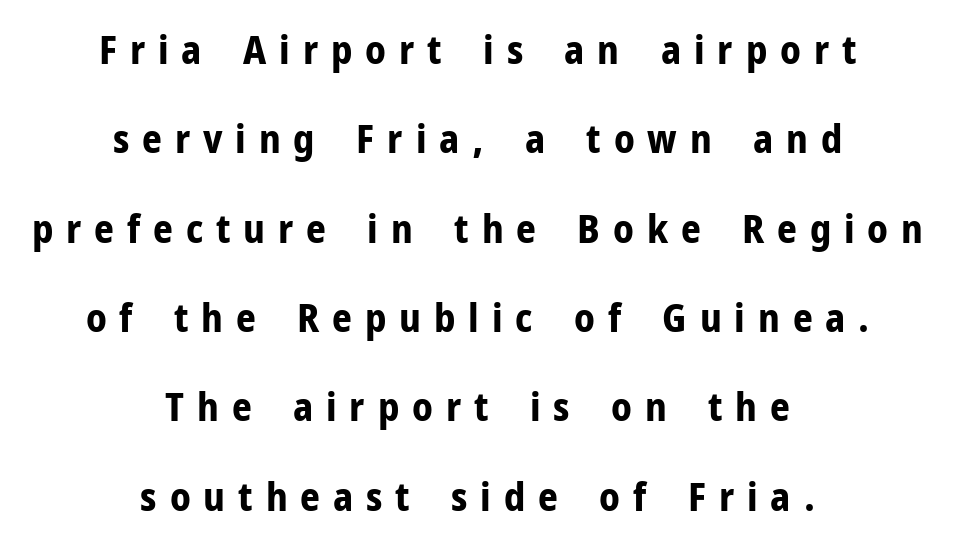
A bare baseline throughout the passage. Each glyph is drawn with heavy, bold strokes. Horizontally, the lines are justified to the midpoint only. In terms of leading, this rendering errs on the spacious side.
